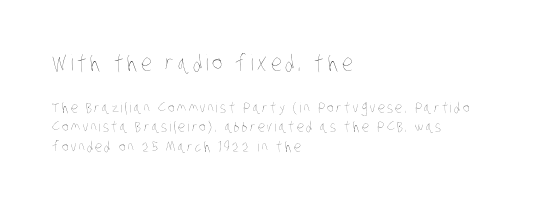
Q: Is the text bold? A: No.
Q: Is the text underlined? A: No.
Q: How is the paragraph aligned? A: Left-aligned.
Q: Is the spacing between lines tight, normal or loose? A: Normal.
Q: Which block of text is set in a larger size, the first (top) or the second (bottom)? A: The first (top) one.
